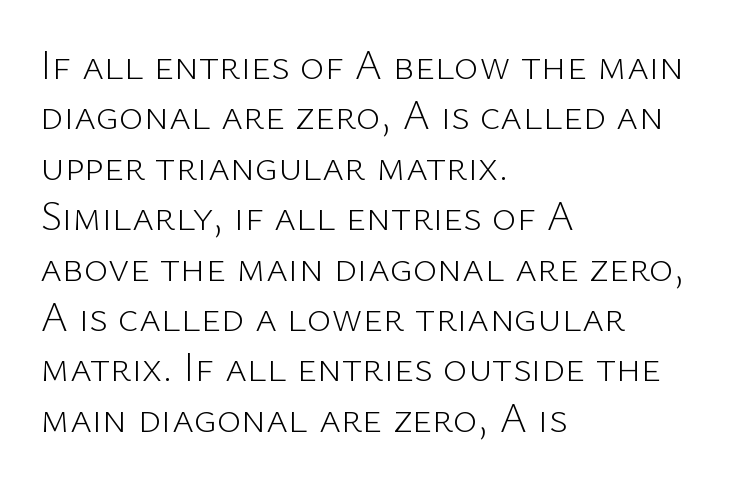
No heavy texture on the line: the type isn't bold. Spacing verdict: proportional, widths tailored to each character. Default kerning and tracking; the words read as compact shapes. Style check: upright. Stroke terminals: plain, sans-serif. Glance below the letters and you will spot only blank space.
